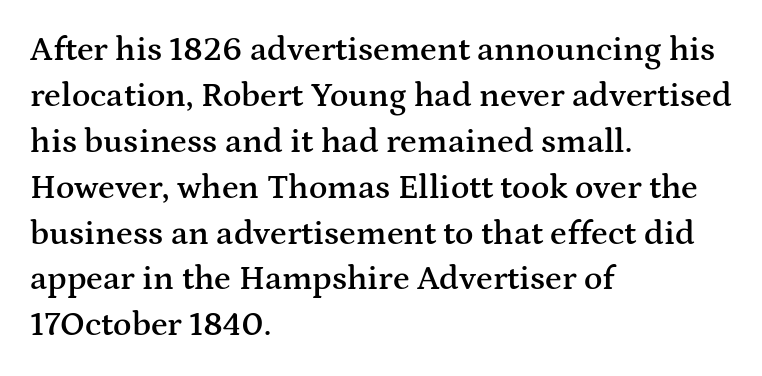
The image shows 34 px semibold, wide serif type, upright; set left-aligned, normal line spacing (1.35x), normal letter spacing, not underlined; medium stroke contrast and a medium x-height.
